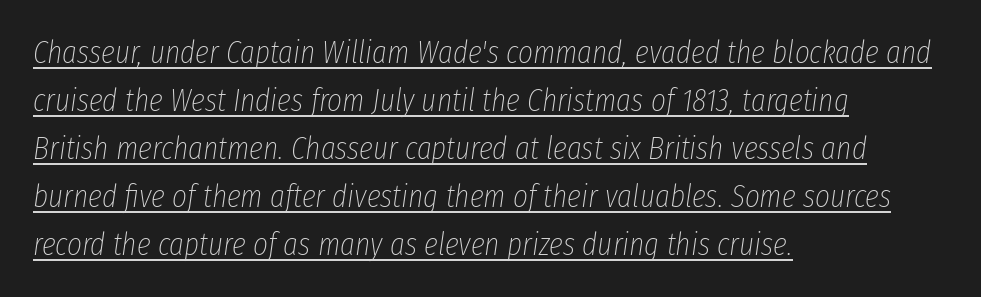
The image shows 32 px thin, condensed type, italic (leaning right); set left-aligned, normal line spacing (1.5x), normal letter spacing, underlined; low stroke contrast and a medium x-height.
